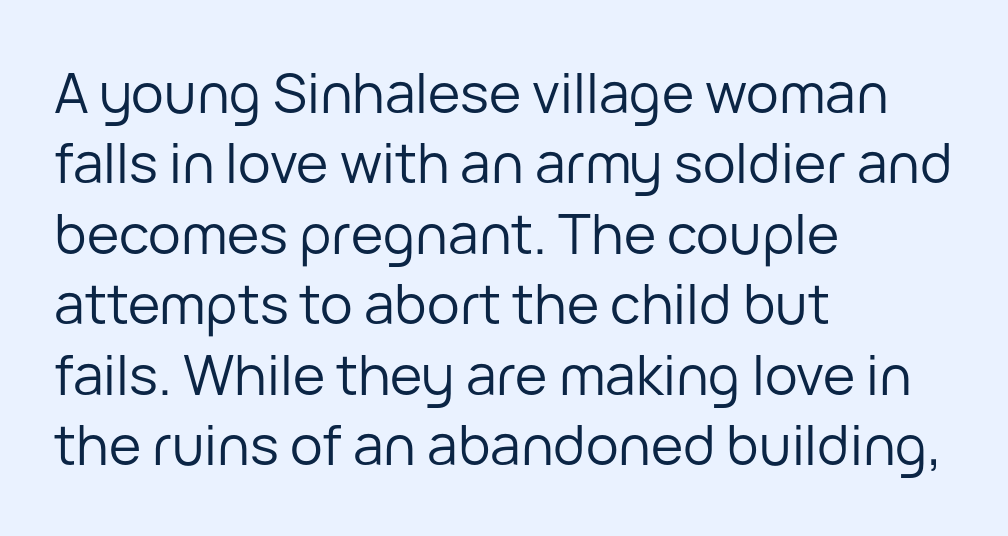
The image shows 55 px regular-weight sans-serif type, upright; set left-aligned, normal line spacing (1.28x), normal letter spacing, not underlined; low stroke contrast and a medium x-height.
